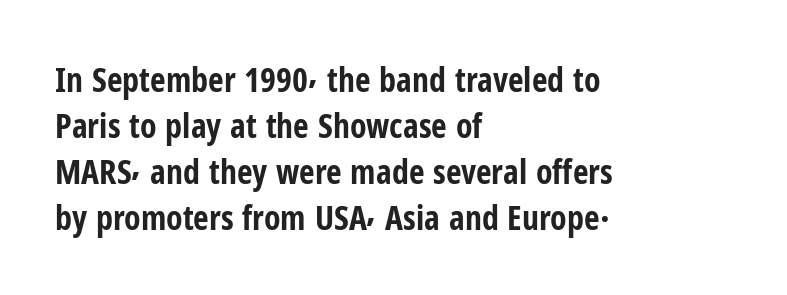
A typesetter would mark this as roman, not italic. This rendering features lettering with no underline. Regarding leading, the lines here are spaced in the standard way. Check where the strokes stop: nothing finishes them off — pure sans.
